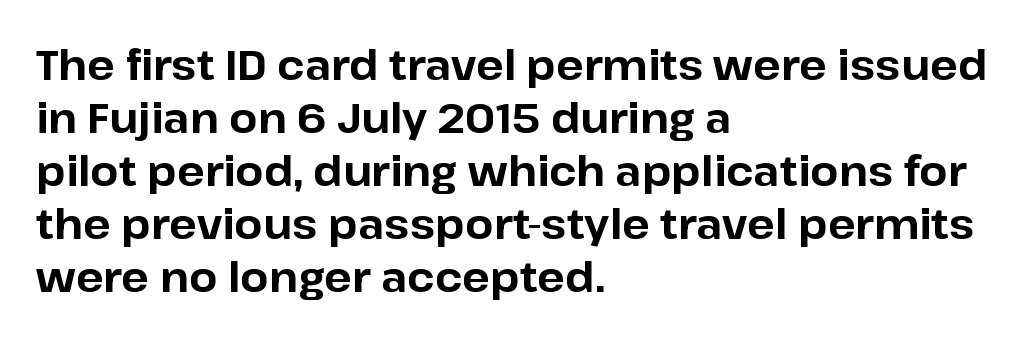
{"serif": "no", "italic": "no", "bold": "yes", "weight": "bold", "width": "normal", "stroke_contrast": "low", "x_height": "medium", "monospaced": "no", "underline": "no", "align": "left", "line_spacing": "normal", "line_spacing_ratio": 1.29, "letter_spacing": "normal", "letter_spacing_em": 0.0, "glyph_px": 41}
